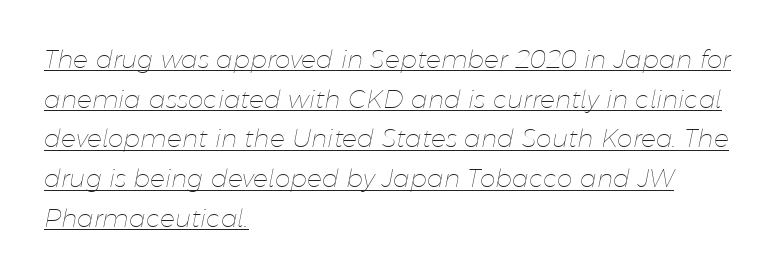
The image shows 25 px text type, italic (leaning right); set left-aligned, normal line spacing (1.59x), normal letter spacing, underlined.
